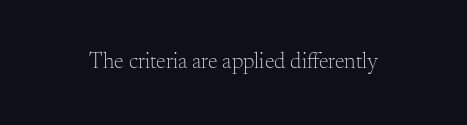
The space directly below the letters is spotless. Quick note: not italic, upright. The line texture is even and compact thanks to regular tracking. These glyphs show unthickened strokes, regular width or finer.
